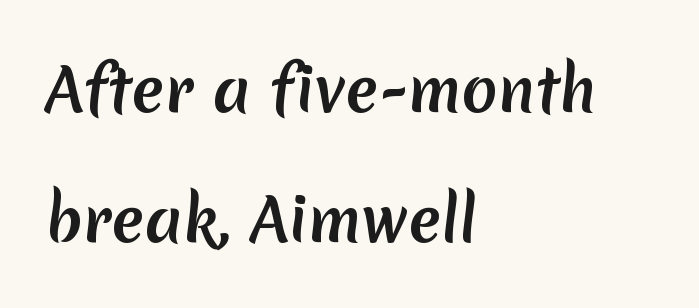
Q: Is the typeface a serif or a sans-serif typeface? A: Sans-serif.
Q: Is the text underlined? A: No.
Q: How is the paragraph aligned? A: Left-aligned.
Q: Is the spacing between letters normal or unusually wide? A: Normal.
Q: Is the spacing between lines tight, normal or loose? A: Loose.
Q: Width (condensed, normal, or wide)? A: Normal.
Q: Stroke contrast? A: Medium.
Q: x-height? A: Medium.
Q: Monospaced? A: No.
